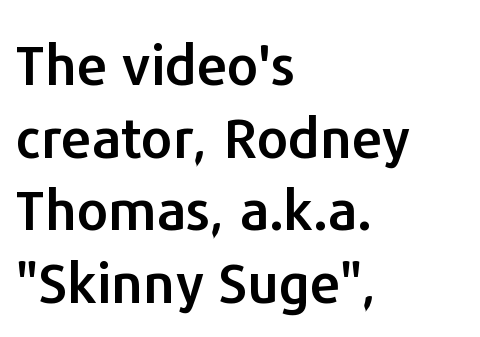
This sample uses an upright cut, with every glyph sitting square on the baseline. In terms of letterform style, serifs are entirely absent. Any mark beneath the type? The region is blank. Interline gaps are of average width in this sample.
